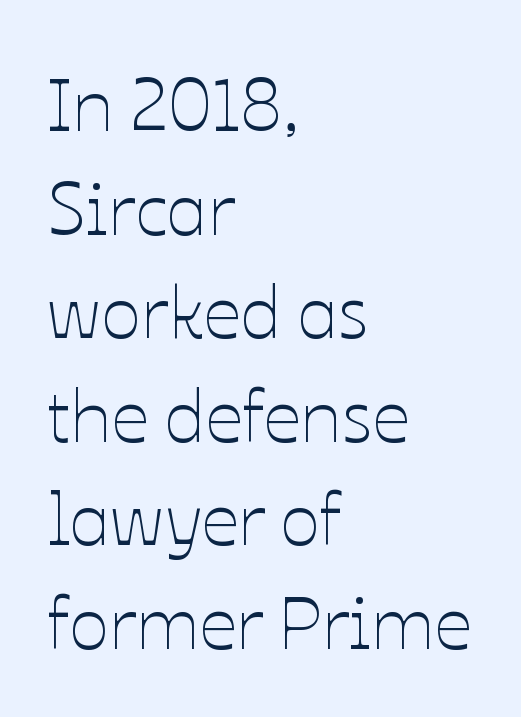
Do the characters align in a grid? No, the font is proportional. The typesetter chose a ragged-right arrangement here. Does the lettering tilt? It doesn't — this is upright. Leading: standard. The cut favours lightness, reaching ordinary text weight at its darkest. Tracking here is standard; glyphs follow each other at the usual distance.
